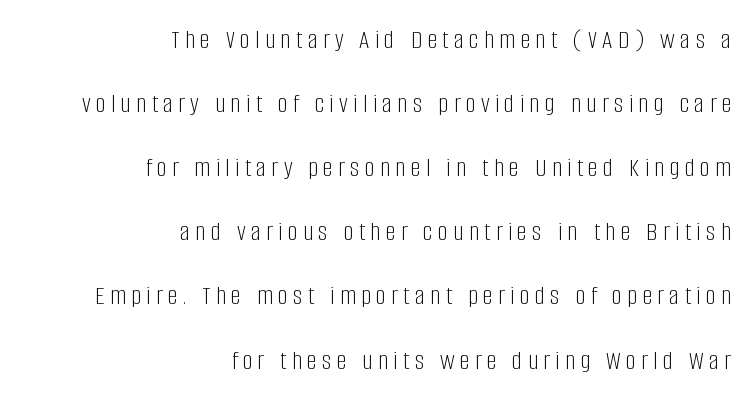
Q: Is the text bold? A: No.
Q: Is the text italic (slanted)? A: No, it is upright.
Q: Is the typeface a serif or a sans-serif typeface? A: Sans-serif.
Q: Is the text underlined? A: No.
Q: How is the paragraph aligned? A: Right-aligned.
Q: Is the spacing between lines tight, normal or loose? A: Loose.
Q: Width (condensed, normal, or wide)? A: Condensed.
Q: Stroke contrast? A: Low.
Q: x-height? A: Large.
Q: Monospaced? A: No.
